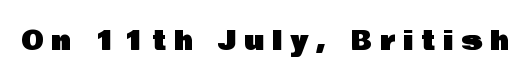
{"italic": "no", "underline": "no", "letter_spacing": "wide", "letter_spacing_em": 0.29, "glyph_px": 27}
